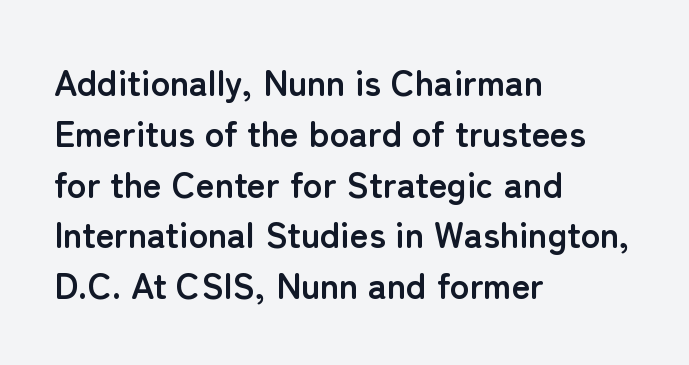
Q: Is the text bold? A: Yes.
Q: Is the text italic (slanted)? A: No, it is upright.
Q: Is the typeface a serif or a sans-serif typeface? A: Sans-serif.
Q: Is the text underlined? A: No.
Q: How is the paragraph aligned? A: Left-aligned.
Q: Is the spacing between letters normal or unusually wide? A: Normal.
Q: Is the spacing between lines tight, normal or loose? A: Normal.
Q: Width (condensed, normal, or wide)? A: Normal.
Q: Stroke contrast? A: Low.
Q: x-height? A: Medium.
Q: Monospaced? A: No.
